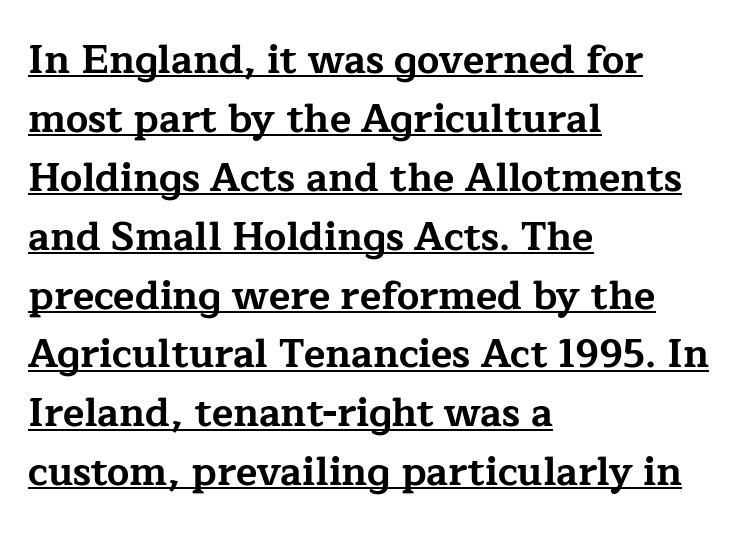
The image shows 39 px bold, wide serif type, upright; set left-aligned, normal line spacing (1.51x), normal letter spacing, underlined; low stroke contrast and a medium x-height.
